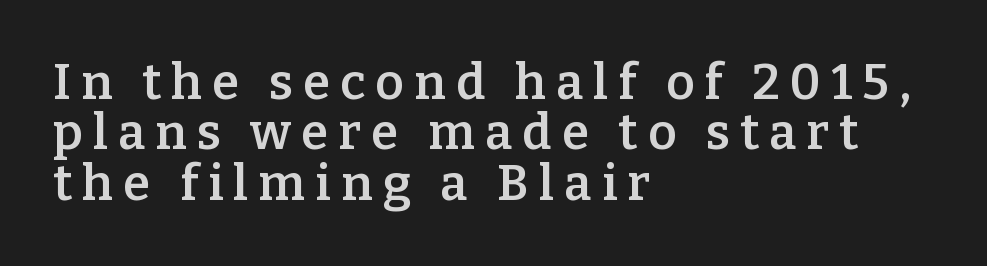
The typesetting leans somewhat heavy: a semibold. Tracking value appears strongly positive — letters spread wide. The axis of the letterforms is exactly vertical. Each letter keeps its own natural width here, so spacing adapts to shape.
